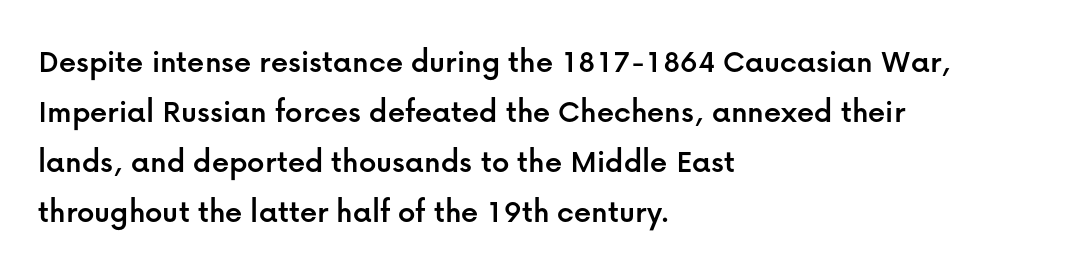
Lines of text with bare space underneath. One glance says typical: line gaps are just what's usual. Note the varied advance widths — an 'i' is clearly narrower than an 'm'. Style check: upright. The setting favours the left margin, as ordinary paragraphs usually do. Does extra space separate the letters? No, they use regular spacing.
